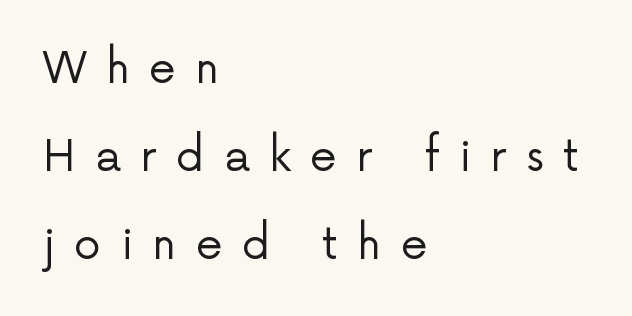
Q: Is the text bold? A: No.
Q: Is the text italic (slanted)? A: No, it is upright.
Q: Is the typeface a serif or a sans-serif typeface? A: Sans-serif.
Q: Is the text underlined? A: No.
Q: How is the paragraph aligned? A: Left-aligned.
Q: Is the spacing between letters normal or unusually wide? A: Unusually wide.
Q: Is the spacing between lines tight, normal or loose? A: Loose.
Q: Width (condensed, normal, or wide)? A: Normal.
Q: Stroke contrast? A: Low.
Q: x-height? A: Medium.
Q: Monospaced? A: No.
